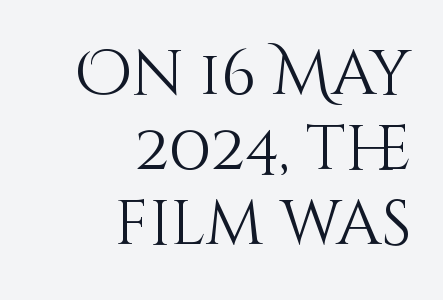
{"italic": "no", "bold": "no", "weight": "light", "width": "normal", "stroke_contrast": "medium", "x_height": "large", "monospaced": "no", "underline": "no", "align": "right", "line_spacing_ratio": 1.19, "letter_spacing": "normal", "letter_spacing_em": 0.0, "glyph_px": 63}
